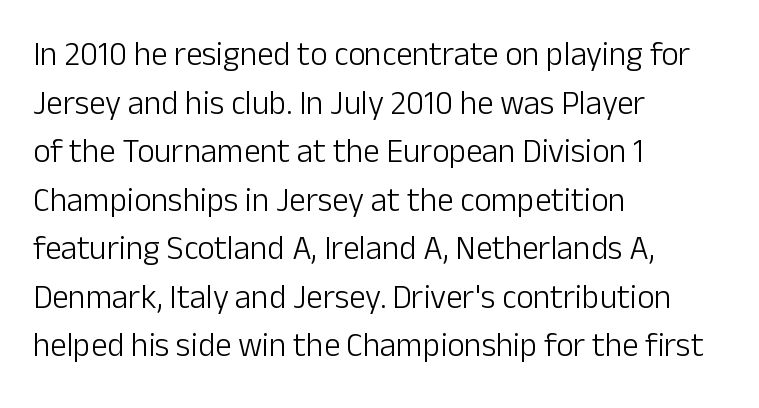
Q: Is the text bold? A: No.
Q: Is the text italic (slanted)? A: No, it is upright.
Q: Is the typeface a serif or a sans-serif typeface? A: Sans-serif.
Q: Is the text underlined? A: No.
Q: How is the paragraph aligned? A: Left-aligned.
Q: Is the spacing between letters normal or unusually wide? A: Normal.
Q: Is the spacing between lines tight, normal or loose? A: Normal.
Q: Width (condensed, normal, or wide)? A: Normal.
Q: Stroke contrast? A: Low.
Q: x-height? A: Medium.
Q: Monospaced? A: No.
